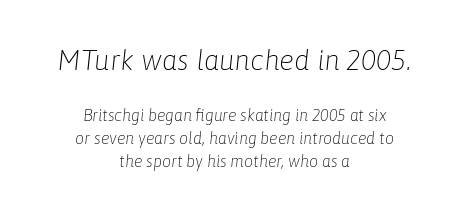
The image shows 28 px light type, italic (leaning right); set centered, normal line spacing (1.45x), normal letter spacing, not underlined; the first (top) block is 1.75x larger; low stroke contrast and a medium x-height.
